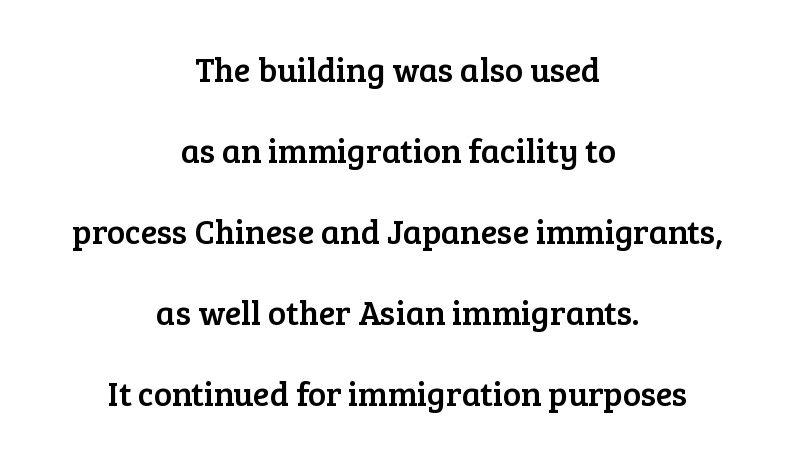
{"serif": "yes", "italic": "no", "width": "normal", "stroke_contrast": "low", "x_height": "medium", "monospaced": "no", "underline": "no", "align": "center", "line_spacing": "loose", "line_spacing_ratio": 2.38, "letter_spacing": "normal", "letter_spacing_em": 0.0, "glyph_px": 34}
